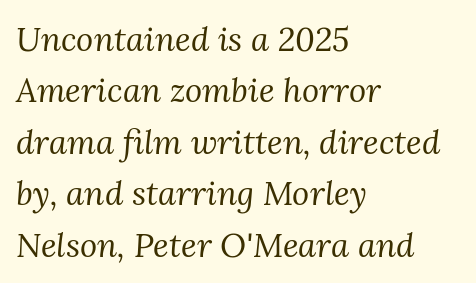
Q: Is the text bold? A: No.
Q: Is the text italic (slanted)? A: Yes, it leans right by about 3 degrees.
Q: Is the typeface a serif or a sans-serif typeface? A: Serif.
Q: Is the text underlined? A: No.
Q: How is the paragraph aligned? A: Left-aligned.
Q: Is the spacing between letters normal or unusually wide? A: Normal.
Q: Is the spacing between lines tight, normal or loose? A: Normal.
Q: Width (condensed, normal, or wide)? A: Normal.
Q: Stroke contrast? A: Medium.
Q: x-height? A: Medium.
Q: Monospaced? A: No.
